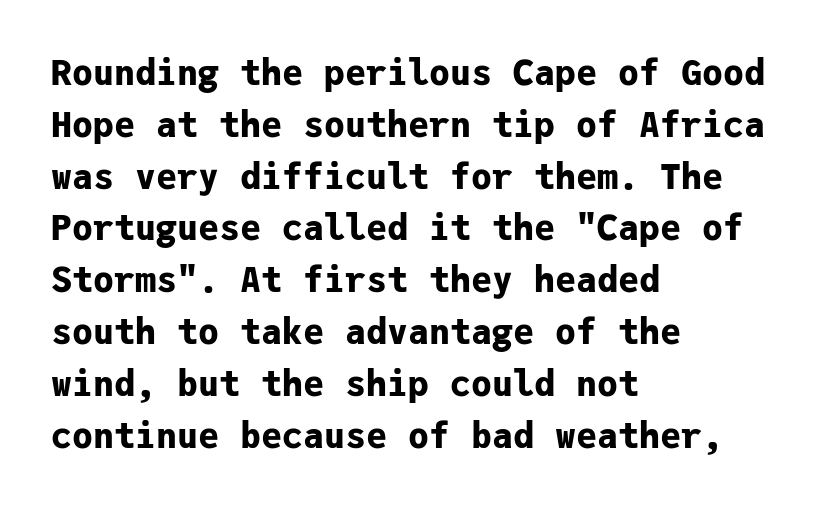
{"serif": "no", "italic": "no", "bold": "yes", "weight": "bold", "width": "normal", "stroke_contrast": "low", "x_height": "medium", "monospaced": "yes", "underline": "no", "align": "left", "line_spacing": "normal", "line_spacing_ratio": 1.48, "letter_spacing": "normal", "letter_spacing_em": 0.0, "glyph_px": 35}
